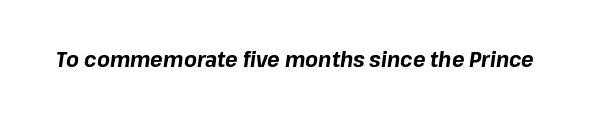
The image shows 21 px bold type, italic (leaning right); set normal letter spacing, not underlined.
